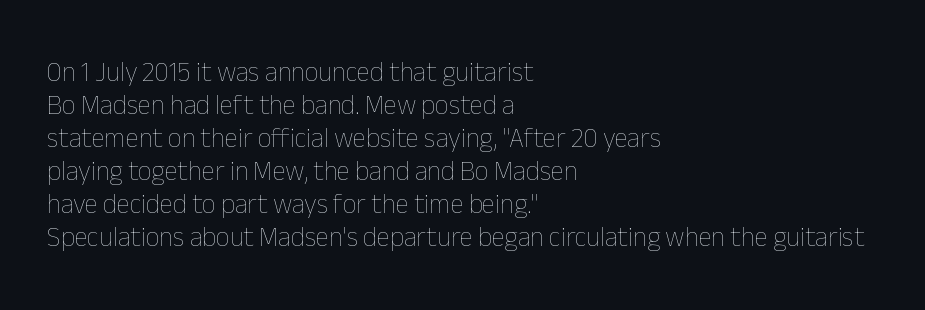
{"italic": "no", "bold": "no", "underline": "no", "align": "left", "line_spacing_ratio": 1.22, "letter_spacing": "normal", "letter_spacing_em": 0.0, "glyph_px": 27}
